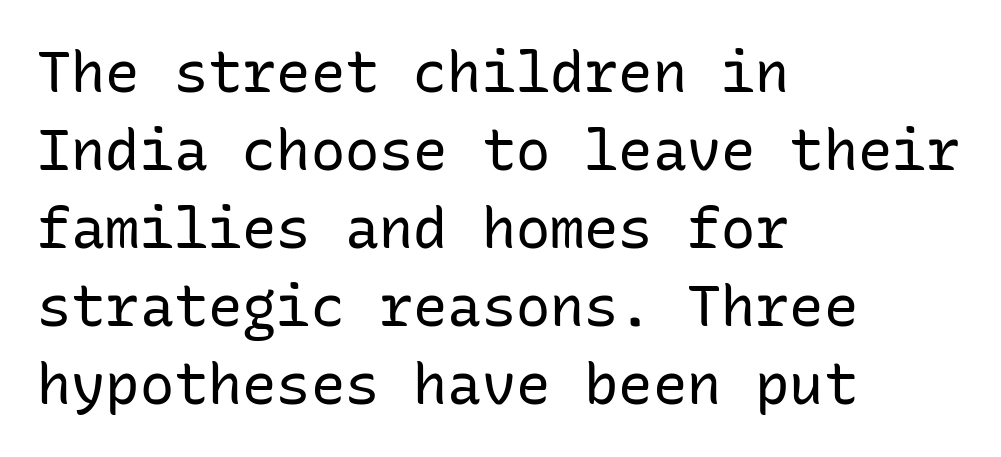
Q: Is the text bold? A: No.
Q: Is the text italic (slanted)? A: No, it is upright.
Q: Is the typeface a serif or a sans-serif typeface? A: Sans-serif.
Q: Is the text underlined? A: No.
Q: How is the paragraph aligned? A: Left-aligned.
Q: Is the spacing between letters normal or unusually wide? A: Normal.
Q: Is the spacing between lines tight, normal or loose? A: Normal.
Q: Width (condensed, normal, or wide)? A: Normal.
Q: Stroke contrast? A: Low.
Q: x-height? A: Medium.
Q: Monospaced? A: Yes.
